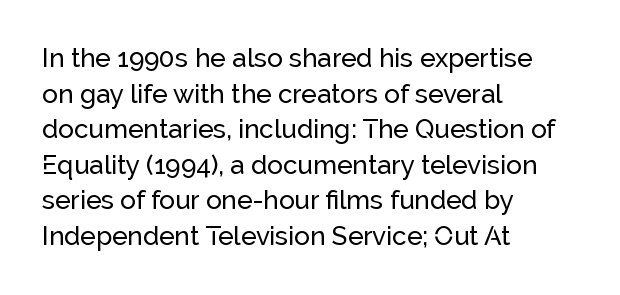
Q: Is the text italic (slanted)? A: No, it is upright.
Q: Is the text underlined? A: No.
Q: How is the paragraph aligned? A: Left-aligned.
Q: Is the spacing between letters normal or unusually wide? A: Normal.
Q: Is the spacing between lines tight, normal or loose? A: Normal.
